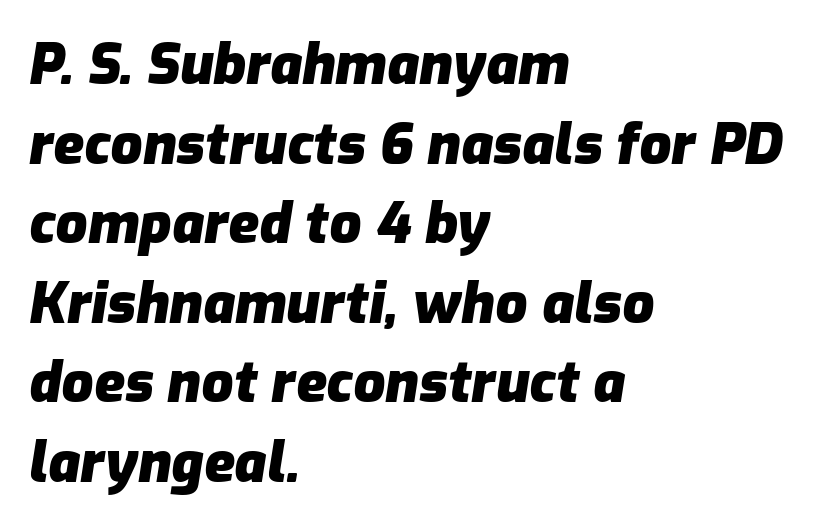
Think of a printed novel: that variable character pitch is what you see here. Alignment: flush left. Heavy, bold letterforms. This is oblique type, the kind used for emphasis or titles. The vertical gap from one line to the next is medium. Compared with typical body copy, the letter spacing here is the same.
